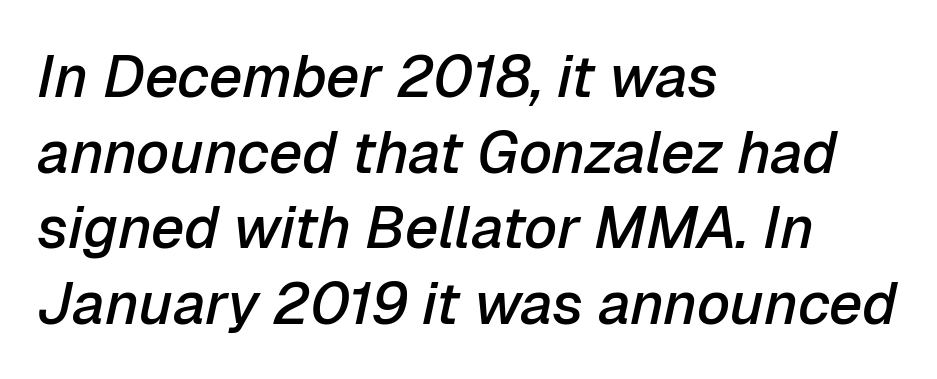
Q: Is the text bold? A: Semi-bold.
Q: Is the text italic (slanted)? A: Yes, it leans right by about 12 degrees.
Q: Is the text underlined? A: No.
Q: How is the paragraph aligned? A: Left-aligned.
Q: Is the spacing between letters normal or unusually wide? A: Normal.
Q: Is the spacing between lines tight, normal or loose? A: Normal.
Q: Width (condensed, normal, or wide)? A: Normal.
Q: Stroke contrast? A: Low.
Q: x-height? A: Medium.
Q: Monospaced? A: No.
